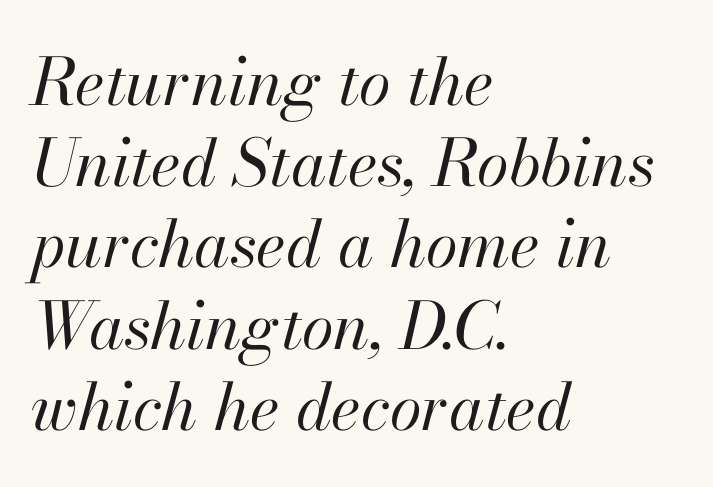
Each letter keeps its own natural width here, so spacing adapts to shape. Inter-character spacing is left at the font's built-in metrics. Layout note: lines flush left. How would I describe the line gaps? Plain and ordinary. Check under the words: just untouched page. No extra ink here — the face is not bold.
